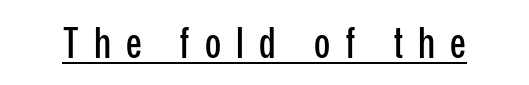
Q: Is the text italic (slanted)? A: No, it is upright.
Q: Is the typeface a serif or a sans-serif typeface? A: Sans-serif.
Q: Is the text underlined? A: Yes.
Q: Is the spacing between letters normal or unusually wide? A: Unusually wide.
Q: Width (condensed, normal, or wide)? A: Condensed.
Q: Stroke contrast? A: Low.
Q: x-height? A: Medium.
Q: Monospaced? A: No.
